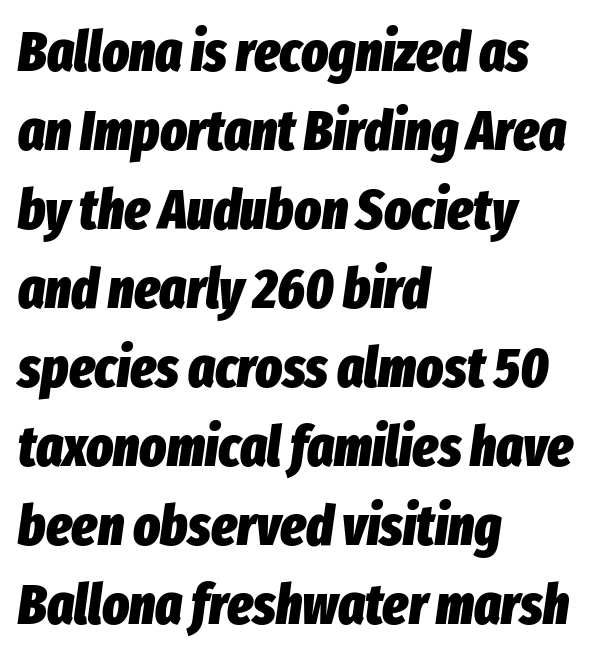
Q: Is the text bold? A: Yes.
Q: Is the text italic (slanted)? A: Yes, it leans right by about 8 degrees.
Q: Is the text underlined? A: No.
Q: How is the paragraph aligned? A: Left-aligned.
Q: Is the spacing between letters normal or unusually wide? A: Normal.
Q: Is the spacing between lines tight, normal or loose? A: Normal.
Q: Width (condensed, normal, or wide)? A: Condensed.
Q: Stroke contrast? A: Low.
Q: x-height? A: Medium.
Q: Monospaced? A: No.
